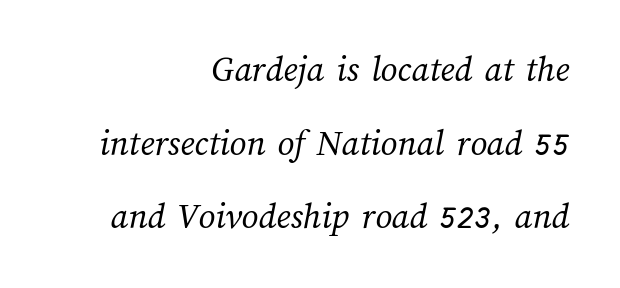
{"bold": "no", "weight": "regular", "width": "normal", "stroke_contrast": "medium", "x_height": "medium", "monospaced": "no", "underline": "no", "align": "right", "line_spacing": "loose", "line_spacing_ratio": 1.99, "letter_spacing": "normal", "letter_spacing_em": 0.0, "glyph_px": 37}
